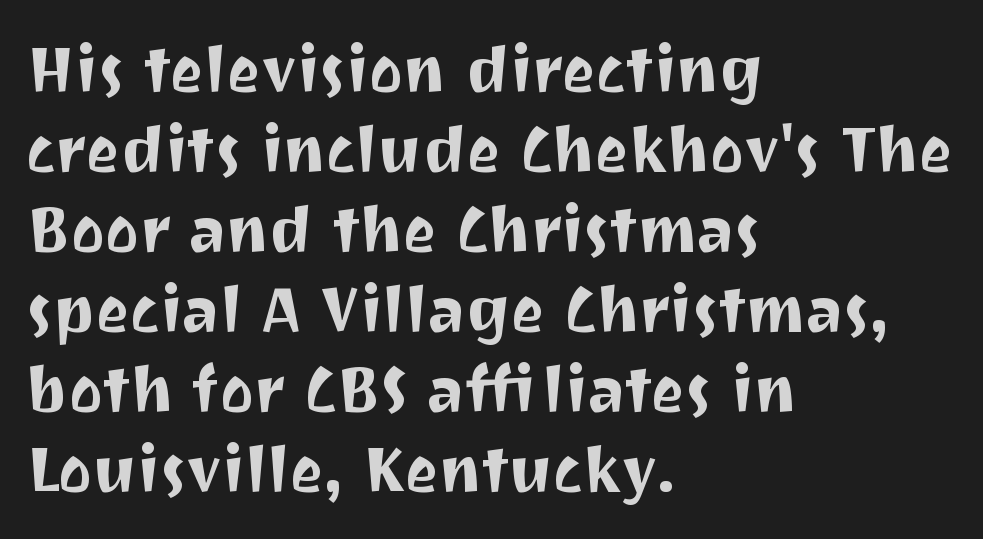
Q: Is the text italic (slanted)? A: No, it is upright.
Q: Is the typeface a serif or a sans-serif typeface? A: Sans-serif.
Q: Is the text underlined? A: No.
Q: How is the paragraph aligned? A: Left-aligned.
Q: Is the spacing between letters normal or unusually wide? A: Normal.
Q: Is the spacing between lines tight, normal or loose? A: Normal.
Q: Width (condensed, normal, or wide)? A: Normal.
Q: Stroke contrast? A: Medium.
Q: x-height? A: Medium.
Q: Monospaced? A: No.
